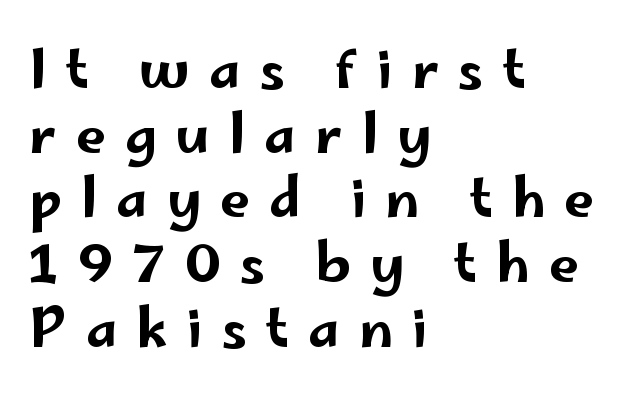
Regarding serifs, this sample does without them. The rendering uses natural spacing where letterforms have individual widths. Has an underline been added? It has not. Compared with typical body copy, the letter spacing here is much looser. The compositor pushed each line to the left boundary.
